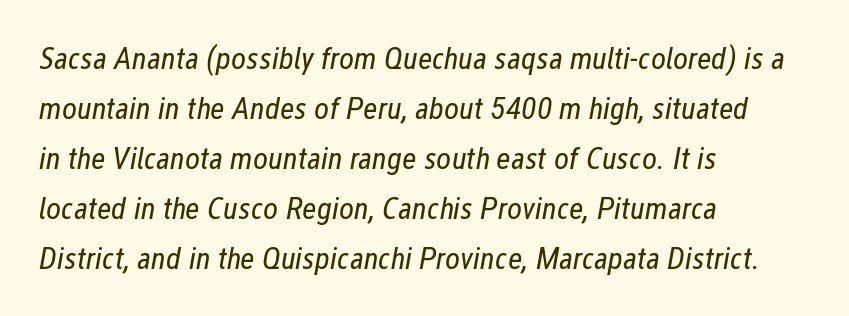
Q: Is the text bold? A: No.
Q: Is the text italic (slanted)? A: Yes, it leans right by about 12 degrees.
Q: Is the text underlined? A: No.
Q: How is the paragraph aligned? A: Left-aligned.
Q: Is the spacing between letters normal or unusually wide? A: Normal.
Q: Is the spacing between lines tight, normal or loose? A: Normal.
Q: Width (condensed, normal, or wide)? A: Condensed.
Q: Stroke contrast? A: Low.
Q: x-height? A: Medium.
Q: Monospaced? A: No.
